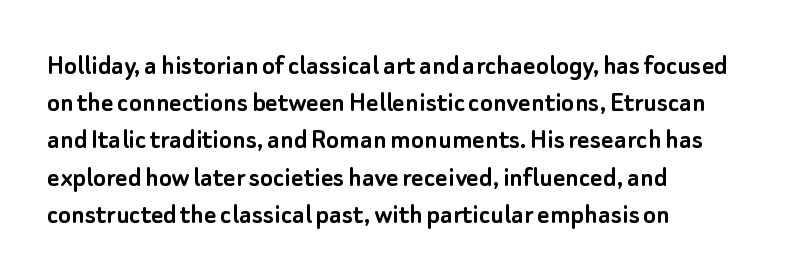
{"serif": "no", "italic": "no", "width": "normal", "stroke_contrast": "low", "x_height": "small", "monospaced": "no", "underline": "no", "align": "left", "line_spacing_ratio": 1.24, "letter_spacing": "normal", "letter_spacing_em": 0.0, "glyph_px": 30}
